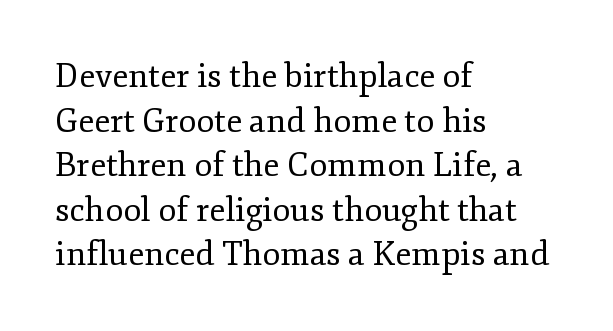
Q: Is the text bold? A: No.
Q: Is the text italic (slanted)? A: No, it is upright.
Q: Is the typeface a serif or a sans-serif typeface? A: Serif.
Q: Is the text underlined? A: No.
Q: How is the paragraph aligned? A: Left-aligned.
Q: Is the spacing between letters normal or unusually wide? A: Normal.
Q: Is the spacing between lines tight, normal or loose? A: Normal.
Q: Width (condensed, normal, or wide)? A: Normal.
Q: Stroke contrast? A: Low.
Q: x-height? A: Small.
Q: Monospaced? A: No.
